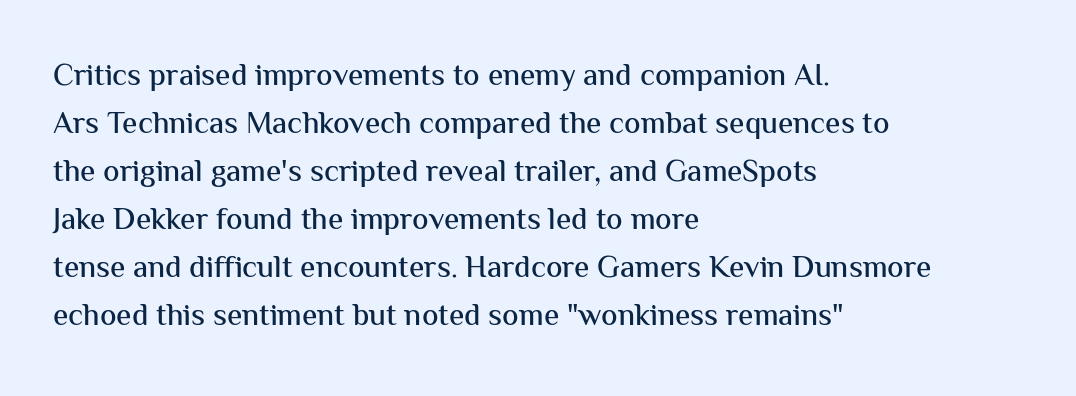
Q: Is the text italic (slanted)? A: No, it is upright.
Q: Is the typeface a serif or a sans-serif typeface? A: Sans-serif.
Q: Is the text underlined? A: No.
Q: How is the paragraph aligned? A: Left-aligned.
Q: Is the spacing between letters normal or unusually wide? A: Normal.
Q: Is the spacing between lines tight, normal or loose? A: Normal.
Q: Width (condensed, normal, or wide)? A: Normal.
Q: Stroke contrast? A: Medium.
Q: x-height? A: Medium.
Q: Monospaced? A: No.
